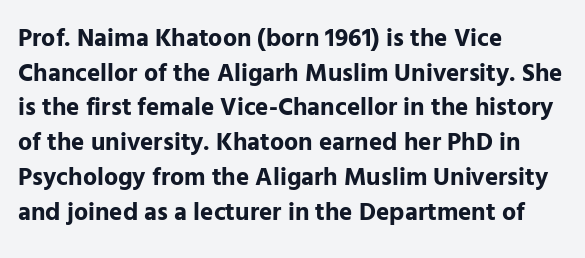
Q: Is the text bold? A: Yes.
Q: Is the text italic (slanted)? A: No, it is upright.
Q: Is the text underlined? A: No.
Q: How is the paragraph aligned? A: Left-aligned.
Q: Is the spacing between letters normal or unusually wide? A: Normal.
Q: Is the spacing between lines tight, normal or loose? A: Normal.
